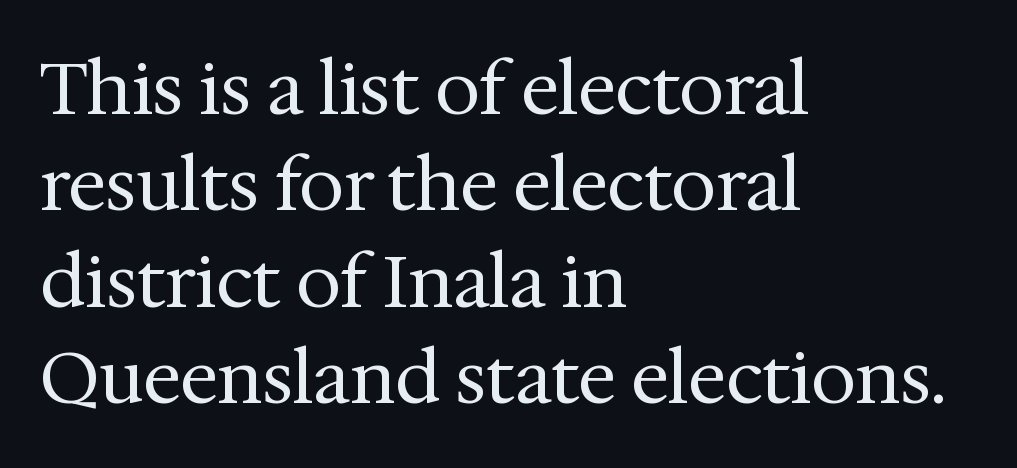
The image shows 72 px regular-weight serif type, upright; set left-aligned, normal line spacing (1.34x), normal letter spacing, not underlined; medium stroke contrast and a medium x-height.
